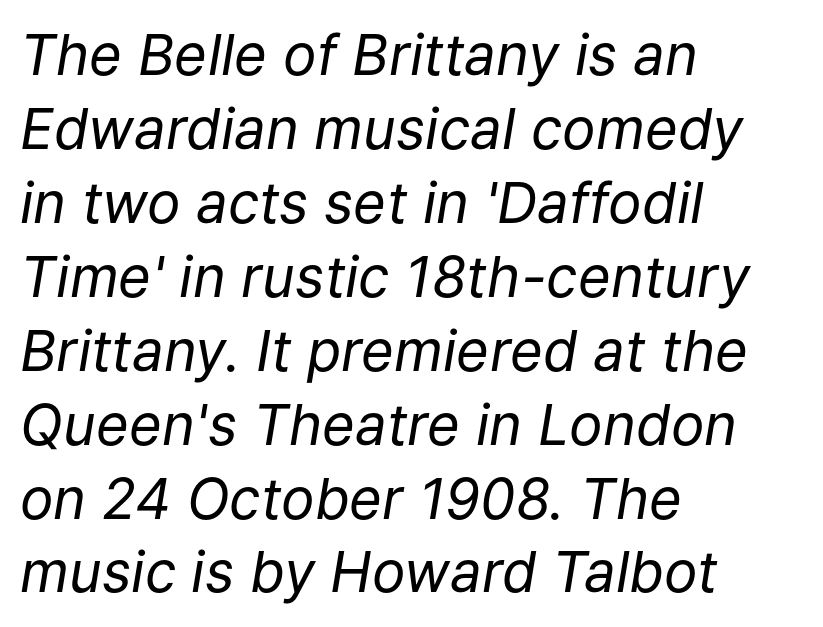
{"italic": "yes", "lean": "right", "slant_degrees": 9, "bold": "no", "weight": "regular", "width": "normal", "stroke_contrast": "low", "x_height": "medium", "monospaced": "no", "underline": "no", "align": "left", "line_spacing": "normal", "line_spacing_ratio": 1.32, "letter_spacing": "normal", "letter_spacing_em": 0.0, "glyph_px": 56}
